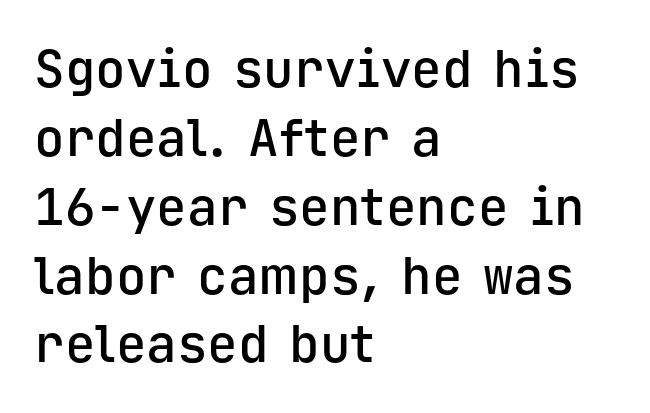
Q: Is the text bold? A: Semi-bold.
Q: Is the text italic (slanted)? A: No, it is upright.
Q: Is the typeface a serif or a sans-serif typeface? A: Sans-serif.
Q: Is the text underlined? A: No.
Q: How is the paragraph aligned? A: Left-aligned.
Q: Is the spacing between letters normal or unusually wide? A: Normal.
Q: Is the spacing between lines tight, normal or loose? A: Normal.
Q: Width (condensed, normal, or wide)? A: Normal.
Q: Stroke contrast? A: Low.
Q: x-height? A: Medium.
Q: Monospaced? A: Yes.
